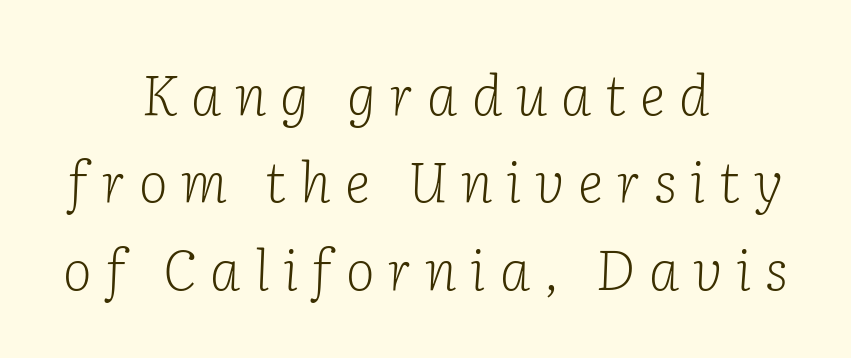
The image shows 55 px light serif type, italic (leaning right); set centered, normal line spacing (1.59x), unusually wide letter spacing (+0.25 em), not underlined; low stroke contrast and a medium x-height.
